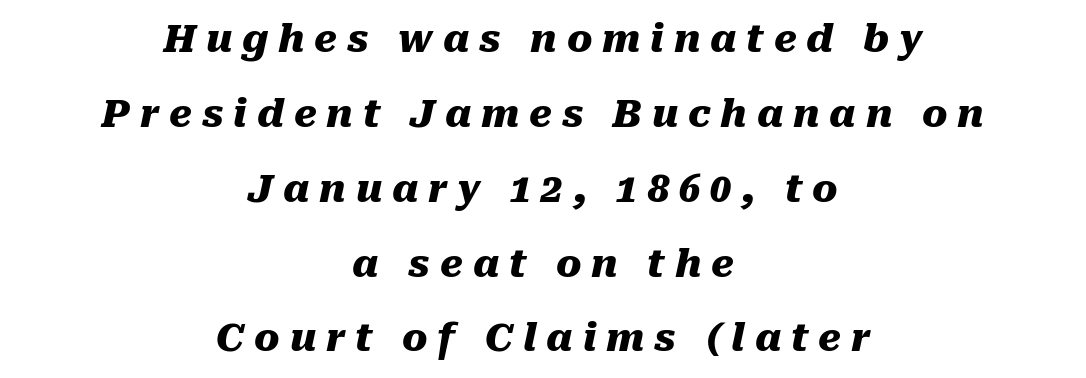
The image shows 38 px heavy type, italic (leaning right); set centered, loose line spacing (1.97x), unusually wide letter spacing (+0.26 em), not underlined; medium stroke contrast and a medium x-height.
